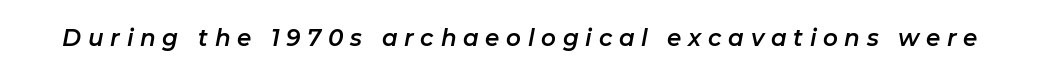
The image shows 23 px text type, italic (leaning right); set unusually wide letter spacing (+0.29 em), not underlined.
